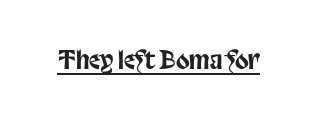
The image shows 25 px text type, upright; set normal letter spacing, underlined.
